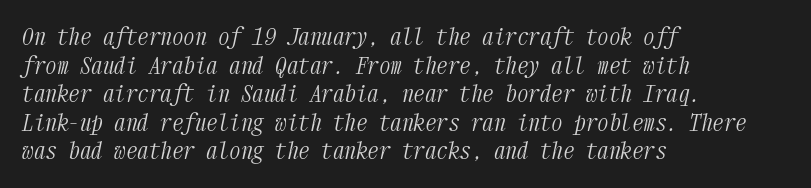
Q: Is the text bold? A: No.
Q: Is the text italic (slanted)? A: Yes, it leans right by about 12 degrees.
Q: Is the text underlined? A: No.
Q: How is the paragraph aligned? A: Left-aligned.
Q: Is the spacing between letters normal or unusually wide? A: Normal.
